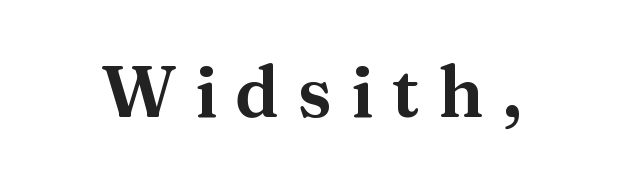
The image shows 71 px serif type, upright; set unusually wide letter spacing (+0.26 em), not underlined; medium stroke contrast and a medium x-height.
